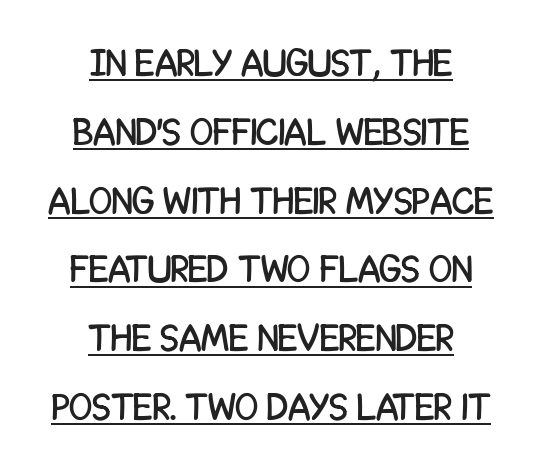
{"serif": "no", "italic": "no", "width": "condensed", "stroke_contrast": "low", "x_height": "large", "monospaced": "no", "underline": "yes", "align": "center", "line_spacing_ratio": 1.81, "letter_spacing": "normal", "letter_spacing_em": 0.0, "glyph_px": 38}
